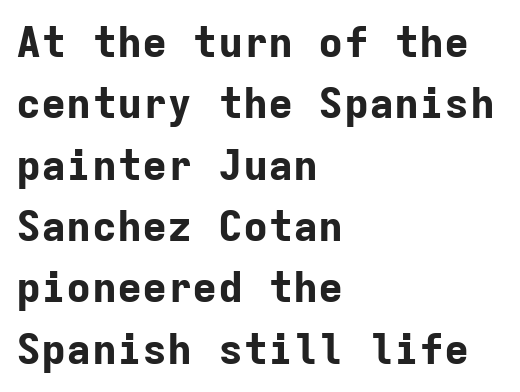
Q: Is the text bold? A: Yes.
Q: Is the text italic (slanted)? A: No, it is upright.
Q: Is the typeface a serif or a sans-serif typeface? A: Sans-serif.
Q: Is the text underlined? A: No.
Q: How is the paragraph aligned? A: Left-aligned.
Q: Is the spacing between letters normal or unusually wide? A: Normal.
Q: Is the spacing between lines tight, normal or loose? A: Normal.
Q: Width (condensed, normal, or wide)? A: Normal.
Q: Stroke contrast? A: Low.
Q: x-height? A: Medium.
Q: Monospaced? A: Yes.
